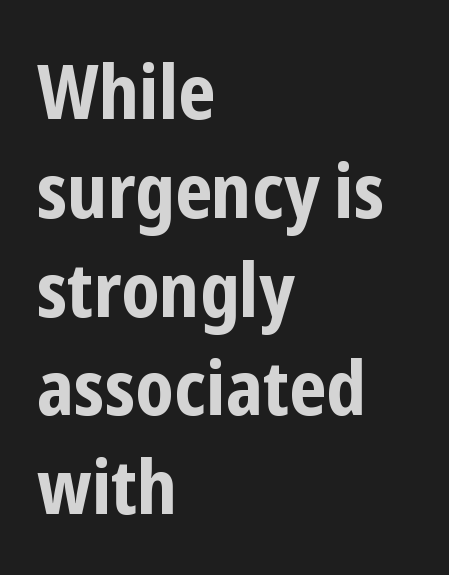
Only glyphs here, with clear space below each row. Summary of vertical rhythm: regular, with standard interline spacing. This sample uses a sans-serif face. Nothing unusual about the tracking: characters are spaced as the font intends.
